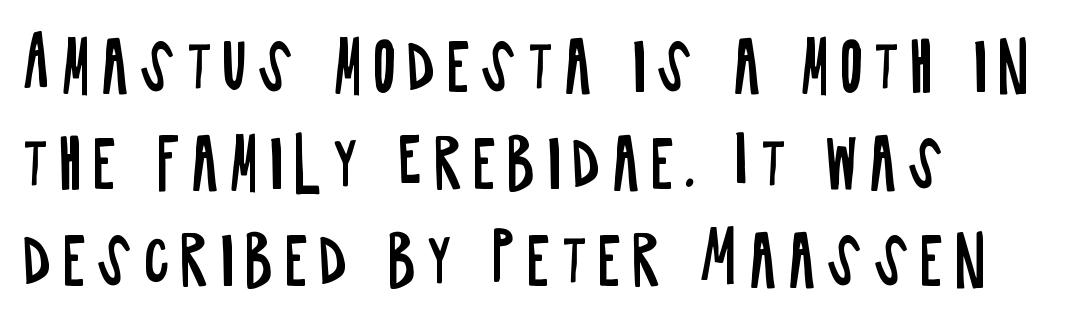
The image shows 65 px regular-weight, condensed sans-serif type, upright; set left-aligned, normal line spacing (1.49x), not underlined; low stroke contrast and a large x-height.
